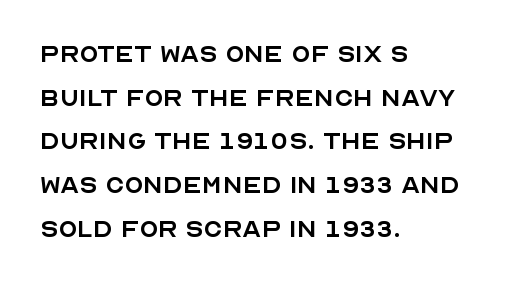
Q: Is the text bold? A: No.
Q: Is the text italic (slanted)? A: No, it is upright.
Q: Is the typeface a serif or a sans-serif typeface? A: Sans-serif.
Q: Is the text underlined? A: No.
Q: How is the paragraph aligned? A: Left-aligned.
Q: Is the spacing between letters normal or unusually wide? A: Normal.
Q: Is the spacing between lines tight, normal or loose? A: Normal.
Q: Width (condensed, normal, or wide)? A: Normal.
Q: x-height? A: Large.
Q: Monospaced? A: No.
